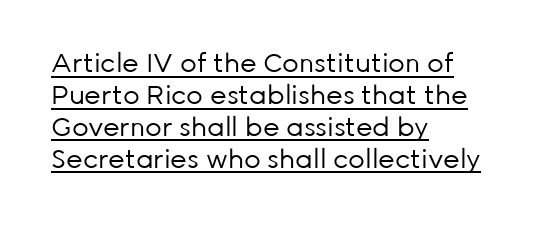
Q: Is the text bold? A: No.
Q: Is the text italic (slanted)? A: No, it is upright.
Q: Is the text underlined? A: Yes.
Q: How is the paragraph aligned? A: Left-aligned.
Q: Is the spacing between letters normal or unusually wide? A: Normal.
